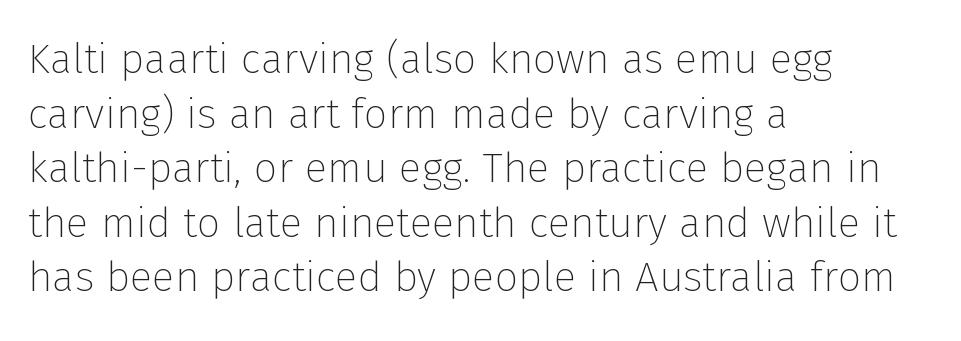
The image shows 42 px thin sans-serif type, upright; set left-aligned, normal line spacing (1.3x), normal letter spacing, not underlined; low stroke contrast and a medium x-height.
